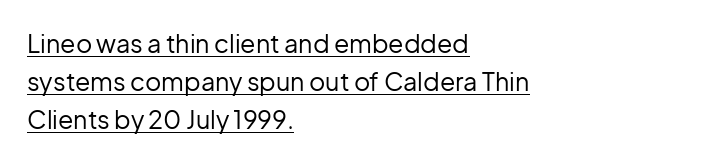
Vertical stems look standard width or narrower in stroke. Every word sits above its own underline. The letters sit at their default tracking, neither squeezed nor spread. Do the letters lean? They stand straight.
